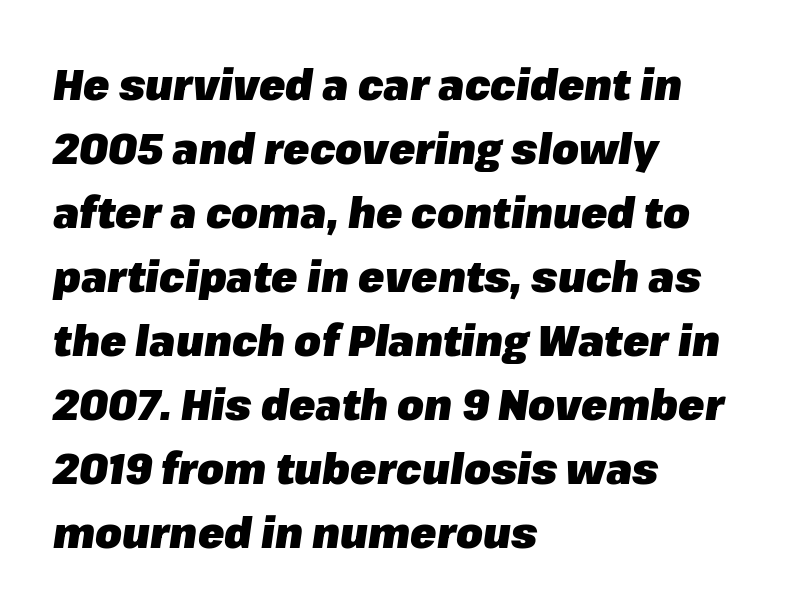
{"italic": "yes", "lean": "right", "slant_degrees": 8, "bold": "yes", "weight": "heavy", "width": "normal", "stroke_contrast": "low", "x_height": "medium", "monospaced": "no", "underline": "no", "align": "left", "line_spacing": "normal", "line_spacing_ratio": 1.49, "letter_spacing": "normal", "letter_spacing_em": 0.0, "glyph_px": 43}
